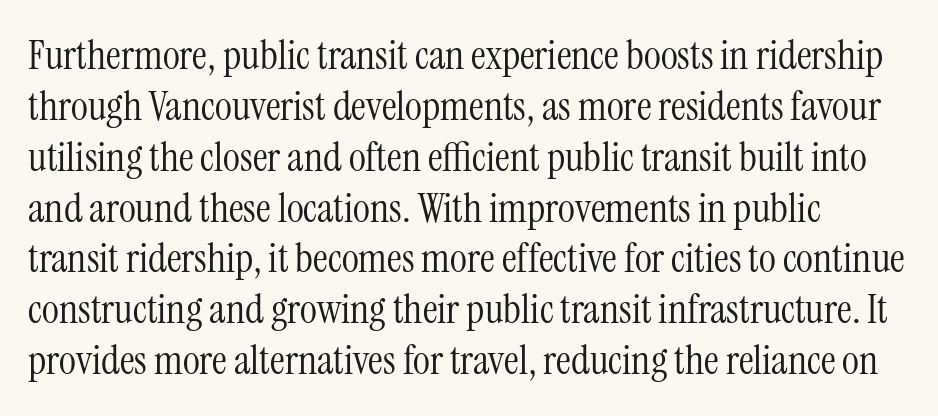
{"serif": "yes", "italic": "no", "bold": "no", "weight": "light", "width": "condensed", "stroke_contrast": "medium", "x_height": "medium", "monospaced": "no", "underline": "no", "align": "left", "line_spacing_ratio": 1.24, "letter_spacing": "normal", "letter_spacing_em": 0.0, "glyph_px": 41}
